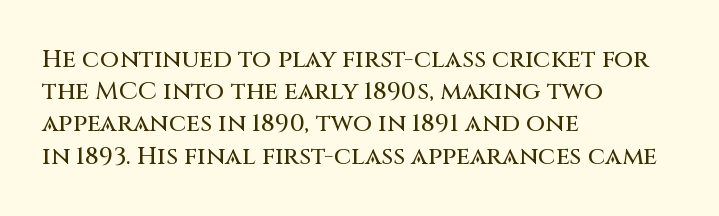
No italicization has been applied; the sample stays upright. This sample uses plain, unmodified letter spacing. Decoration check: the copy has no underline. The typesetter chose a ragged-right arrangement here. Interline gaps are of average width in this sample.
